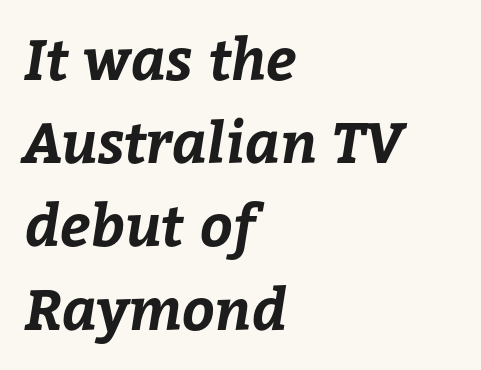
The image shows 57 px bold type; set left-aligned, normal line spacing (1.46x), normal letter spacing, not underlined; low stroke contrast and a medium x-height.
